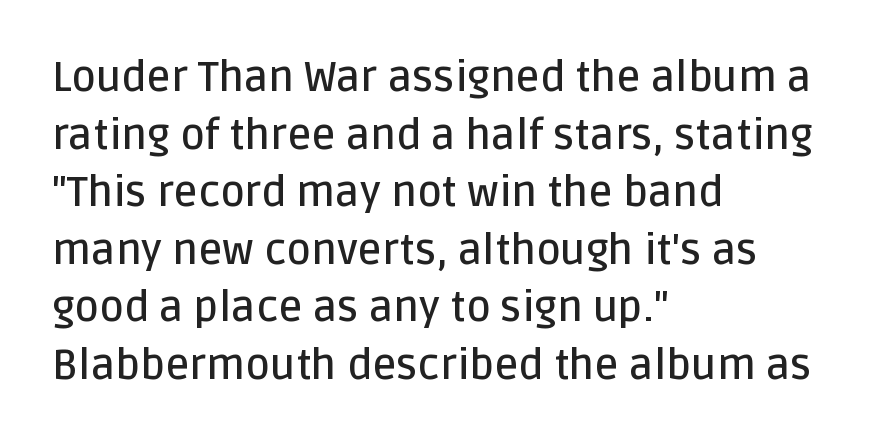
{"serif": "no", "italic": "no", "bold": "semi", "weight": "semibold", "width": "normal", "stroke_contrast": "low", "x_height": "large", "monospaced": "no", "underline": "no", "align": "left", "line_spacing": "normal", "line_spacing_ratio": 1.37, "letter_spacing": "normal", "letter_spacing_em": 0.0, "glyph_px": 42}
